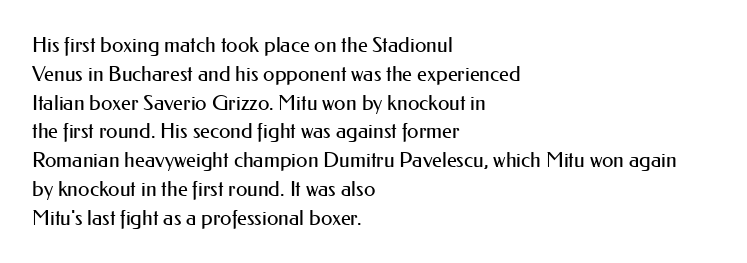
The image shows 21 px text type, upright; set left-aligned, normal line spacing (1.37x), normal letter spacing, not underlined.
